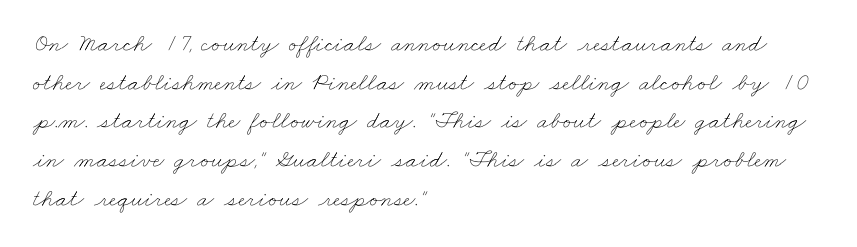
Q: Is the text bold? A: No.
Q: Is the text underlined? A: No.
Q: How is the paragraph aligned? A: Left-aligned.
Q: Is the spacing between letters normal or unusually wide? A: Normal.
Q: Is the spacing between lines tight, normal or loose? A: Normal.
